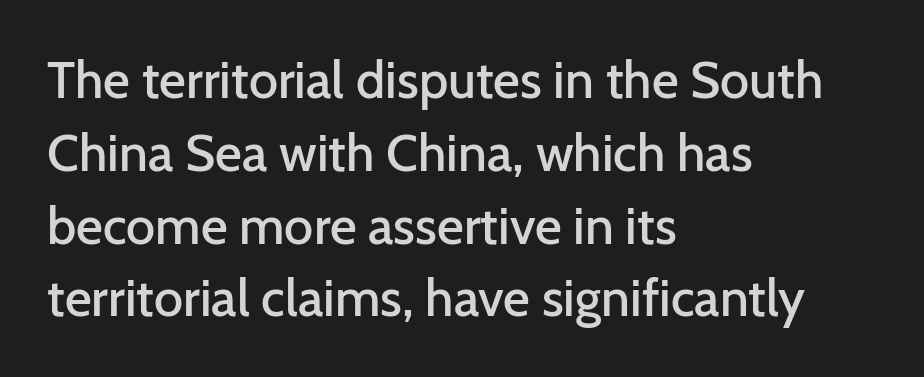
{"serif": "no", "italic": "no", "bold": "semi", "weight": "semibold", "width": "normal", "stroke_contrast": "low", "x_height": "medium", "monospaced": "no", "underline": "no", "align": "left", "line_spacing": "normal", "line_spacing_ratio": 1.4, "letter_spacing": "normal", "letter_spacing_em": 0.0, "glyph_px": 52}
